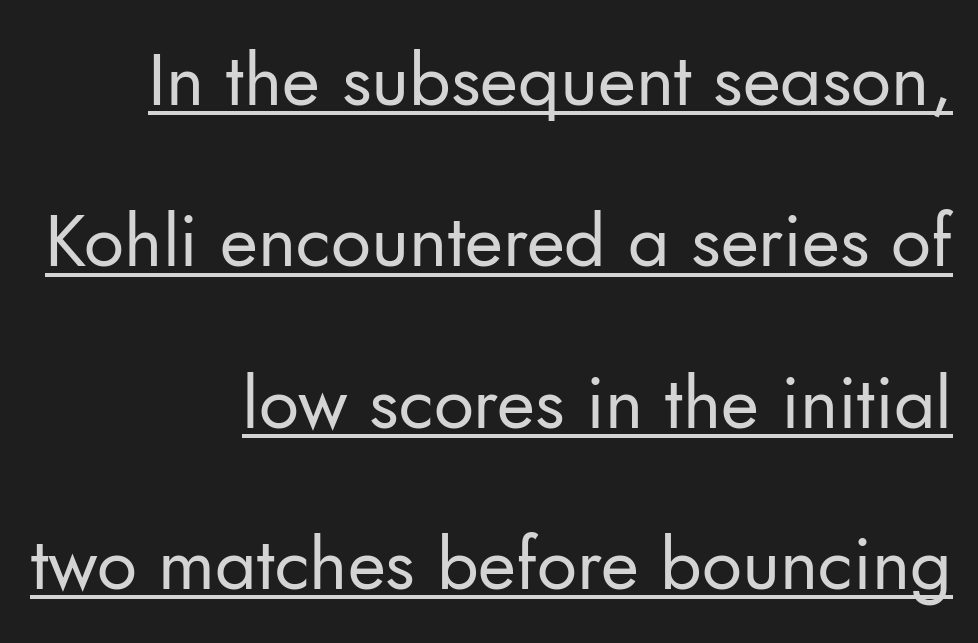
The image shows 73 px regular-weight sans-serif type, upright; set right-aligned, loose line spacing (2.21x), normal letter spacing, underlined; low stroke contrast and a small x-height.
